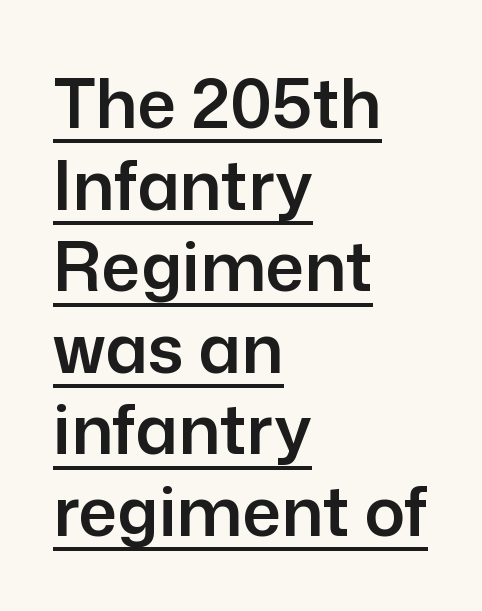
The image shows 68 px sans-serif type, upright; set left-aligned, line spacing 1.2x, normal letter spacing, underlined; low stroke contrast and a medium x-height.
